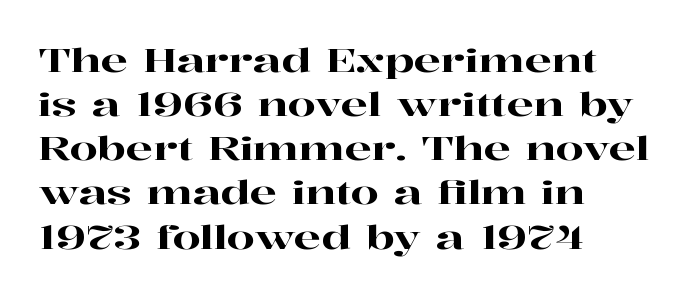
Q: Is the text italic (slanted)? A: No, it is upright.
Q: Is the typeface a serif or a sans-serif typeface? A: Serif.
Q: Is the text underlined? A: No.
Q: How is the paragraph aligned? A: Left-aligned.
Q: Is the spacing between letters normal or unusually wide? A: Normal.
Q: Is the spacing between lines tight, normal or loose? A: Normal.
Q: Width (condensed, normal, or wide)? A: Wide.
Q: Stroke contrast? A: High.
Q: x-height? A: Medium.
Q: Monospaced? A: No.
